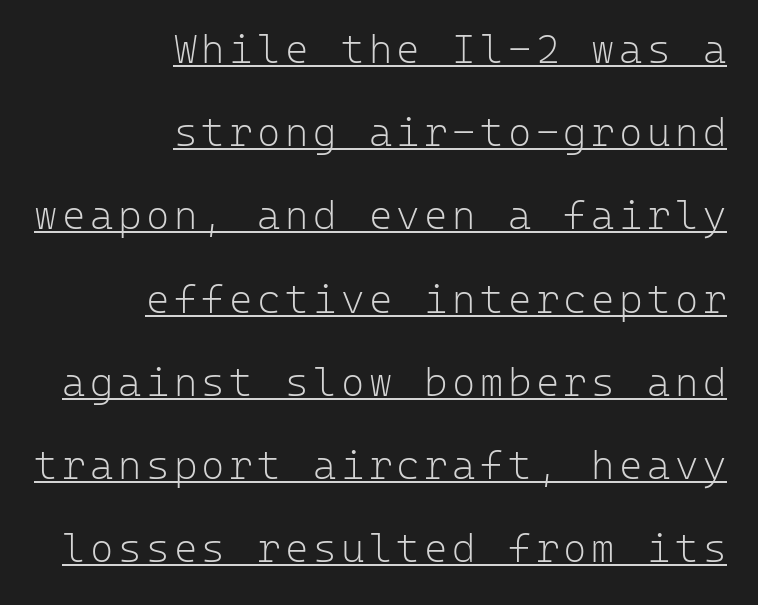
Does the type have serifs? No, each stem ends abruptly. A roman cut, with each character standing at attention. Note the uniform advance width — an 'i' takes as much space as an 'm'. Visually the block forms a straight wall on the right and a jagged coastline on the left.
